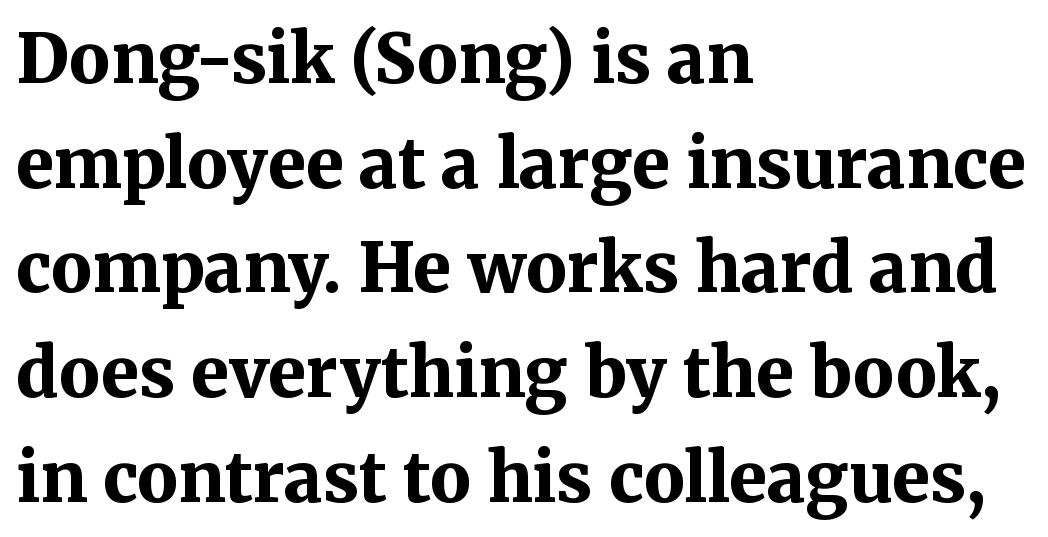
Q: Is the text bold? A: Yes.
Q: Is the text italic (slanted)? A: No, it is upright.
Q: Is the typeface a serif or a sans-serif typeface? A: Serif.
Q: Is the text underlined? A: No.
Q: How is the paragraph aligned? A: Left-aligned.
Q: Is the spacing between letters normal or unusually wide? A: Normal.
Q: Is the spacing between lines tight, normal or loose? A: Normal.
Q: Width (condensed, normal, or wide)? A: Normal.
Q: Stroke contrast? A: Medium.
Q: x-height? A: Medium.
Q: Monospaced? A: No.
